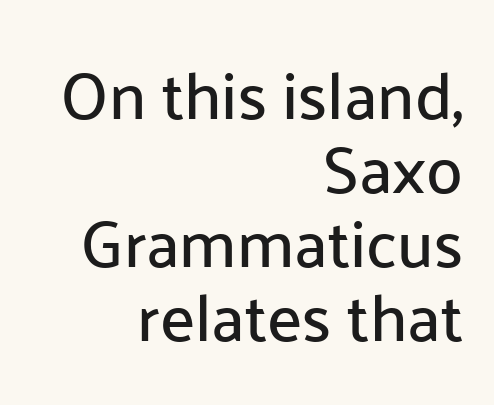
{"serif": "no", "italic": "no", "width": "normal", "stroke_contrast": "low", "x_height": "medium", "monospaced": "no", "underline": "no", "align": "right", "line_spacing": "tight", "line_spacing_ratio": 1.12, "letter_spacing": "normal", "letter_spacing_em": 0.0, "glyph_px": 66}
